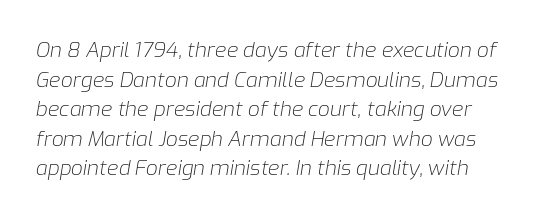
The baseline area is clear. The space between consecutive lines is moderate. Notice how the stems are inclined rather than vertical — that's the hallmark of italics. Nothing unusual about the tracking: characters are spaced as the font intends. Stems here are at most as thick as an everyday book face.
